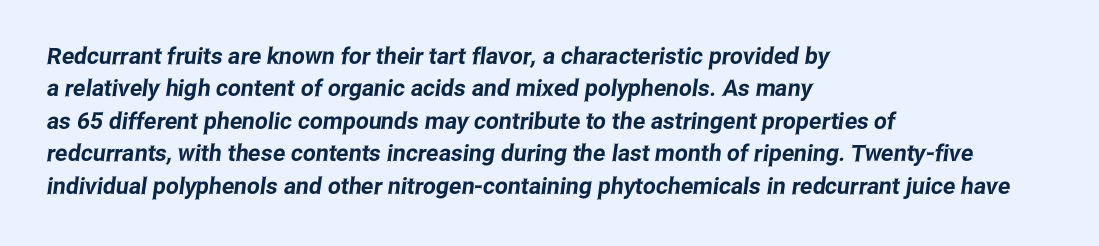
{"underline": "no", "align": "left", "line_spacing": "normal", "line_spacing_ratio": 1.41, "letter_spacing": "normal", "letter_spacing_em": 0.0, "glyph_px": 23}
